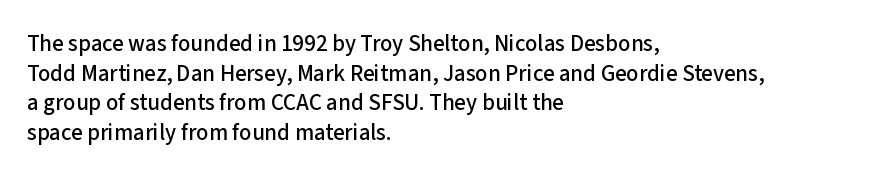
{"italic": "no", "underline": "no", "align": "left", "line_spacing": "normal", "line_spacing_ratio": 1.29, "letter_spacing": "normal", "letter_spacing_em": 0.0, "glyph_px": 23}
